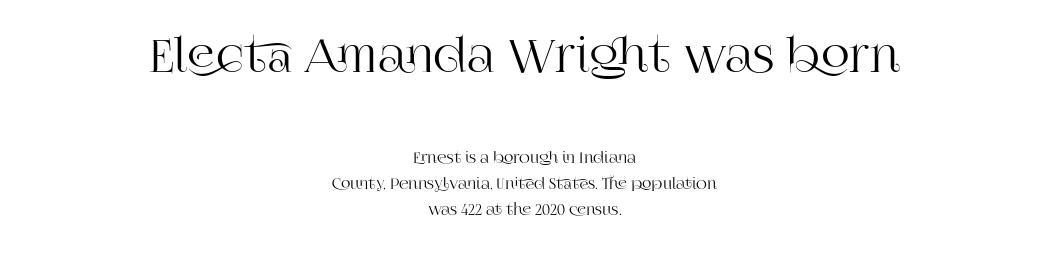
{"serif": "yes", "italic": "no", "width": "normal", "stroke_contrast": "high", "x_height": "large", "monospaced": "no", "underline": "no", "align": "center", "line_spacing_ratio": 1.71, "letter_spacing": "normal", "letter_spacing_em": 0.0, "larger_block": "first", "size_ratio": 3.07, "glyph_px": 46}
